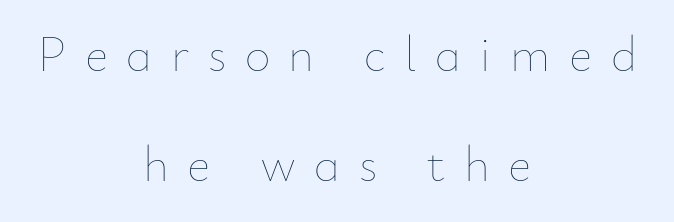
Q: Is the text bold? A: No.
Q: Is the text italic (slanted)? A: No, it is upright.
Q: Is the text underlined? A: No.
Q: How is the paragraph aligned? A: Centered.
Q: Is the spacing between letters normal or unusually wide? A: Unusually wide.
Q: Is the spacing between lines tight, normal or loose? A: Loose.
Q: Width (condensed, normal, or wide)? A: Normal.
Q: Stroke contrast? A: Low.
Q: x-height? A: Small.
Q: Monospaced? A: No.
